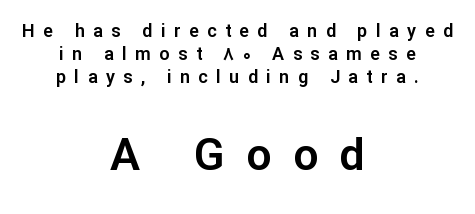
The image shows 45 px sans-serif type, upright; set centered, normal line spacing (1.28x), unusually wide letter spacing (+0.47 em), not underlined; the second (bottom) block is 2.5x larger; low stroke contrast and a medium x-height.
